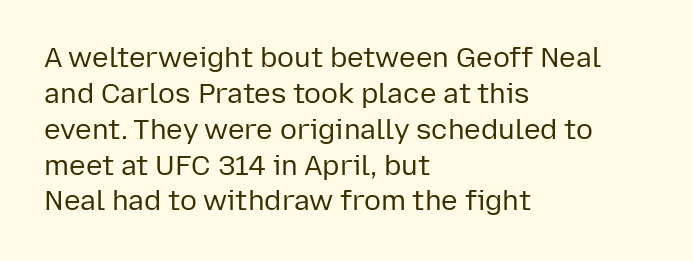
Q: Is the text bold? A: No.
Q: Is the text italic (slanted)? A: No, it is upright.
Q: Is the typeface a serif or a sans-serif typeface? A: Sans-serif.
Q: Is the text underlined? A: No.
Q: How is the paragraph aligned? A: Left-aligned.
Q: Is the spacing between letters normal or unusually wide? A: Normal.
Q: Is the spacing between lines tight, normal or loose? A: Normal.
Q: Width (condensed, normal, or wide)? A: Normal.
Q: Stroke contrast? A: Low.
Q: x-height? A: Medium.
Q: Monospaced? A: No.
